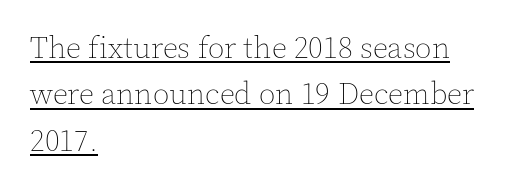
Q: Is the text bold? A: No.
Q: Is the text italic (slanted)? A: No, it is upright.
Q: Is the text underlined? A: Yes.
Q: How is the paragraph aligned? A: Left-aligned.
Q: Is the spacing between letters normal or unusually wide? A: Normal.
Q: Is the spacing between lines tight, normal or loose? A: Normal.
Q: Width (condensed, normal, or wide)? A: Normal.
Q: x-height? A: Medium.
Q: Monospaced? A: No.
